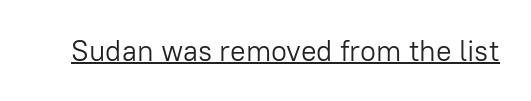
Q: Is the text bold? A: No.
Q: Is the text italic (slanted)? A: No, it is upright.
Q: Is the typeface a serif or a sans-serif typeface? A: Sans-serif.
Q: Is the text underlined? A: Yes.
Q: Is the spacing between letters normal or unusually wide? A: Normal.
Q: Width (condensed, normal, or wide)? A: Normal.
Q: Stroke contrast? A: Low.
Q: x-height? A: Medium.
Q: Monospaced? A: No.
